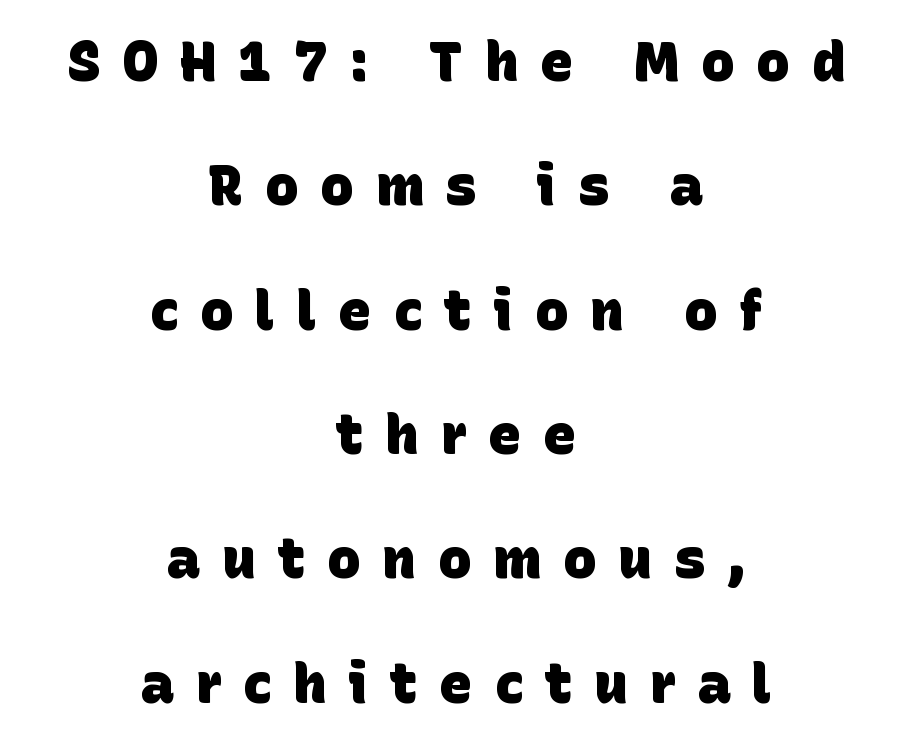
{"serif": "no", "bold": "yes", "weight": "heavy", "width": "normal", "stroke_contrast": "low", "x_height": "large", "monospaced": "no", "underline": "no", "align": "center", "line_spacing": "loose", "line_spacing_ratio": 2.22, "letter_spacing": "wide", "letter_spacing_em": 0.39, "glyph_px": 56}
